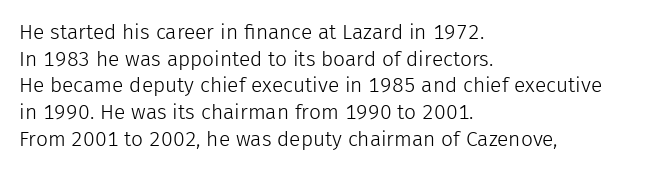
Q: Is the text bold? A: No.
Q: Is the text italic (slanted)? A: No, it is upright.
Q: Is the text underlined? A: No.
Q: How is the paragraph aligned? A: Left-aligned.
Q: Is the spacing between letters normal or unusually wide? A: Normal.
Q: Is the spacing between lines tight, normal or loose? A: Normal.
